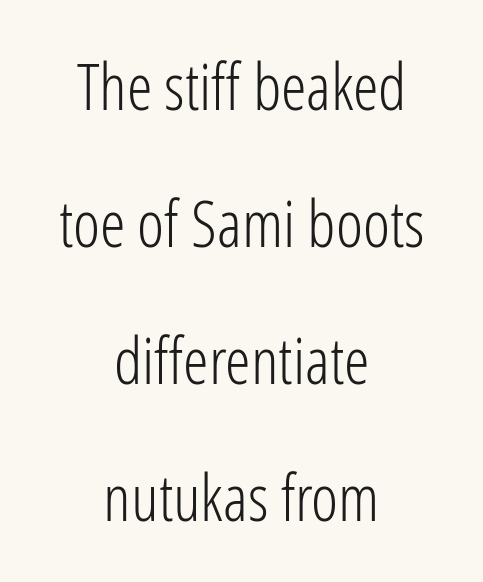
Do the characters align in a grid? No, the font is proportional. Stroke mass is kept to a normal reading level or below. Stroke terminals: plain, sans-serif. The letters sit at their default tracking, neither squeezed nor spread. The lines in this sample share a center point and differ in where they start and stop.
